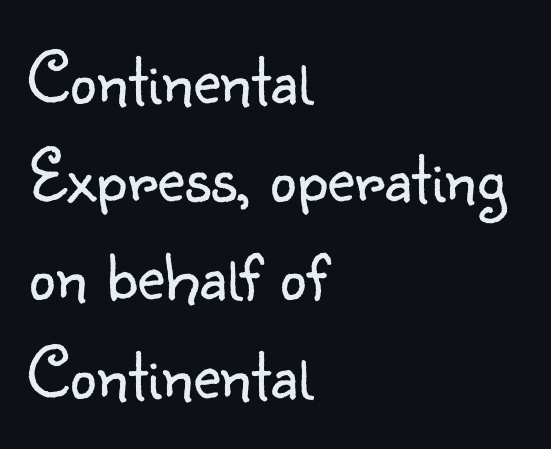
The image shows 75 px light sans-serif type, upright; set left-aligned, normal line spacing (1.31x), normal letter spacing, not underlined; low stroke contrast and a small x-height.
